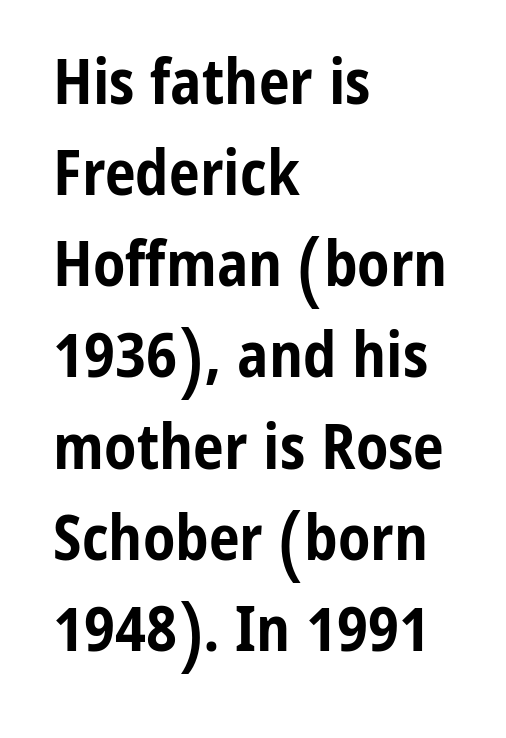
Q: Is the text bold? A: Yes.
Q: Is the text italic (slanted)? A: No, it is upright.
Q: Is the typeface a serif or a sans-serif typeface? A: Sans-serif.
Q: Is the text underlined? A: No.
Q: How is the paragraph aligned? A: Left-aligned.
Q: Is the spacing between letters normal or unusually wide? A: Normal.
Q: Is the spacing between lines tight, normal or loose? A: Normal.
Q: Width (condensed, normal, or wide)? A: Condensed.
Q: Stroke contrast? A: Low.
Q: x-height? A: Medium.
Q: Monospaced? A: No.
